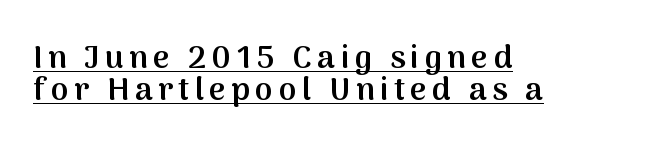
Heft: intermediate — a semibold. Tall strokes in this sample are plumb rather than angled. Leftover space on each line is placed entirely after the last word. The font family rendered here belongs to the sans-serif group. A typesetter would call this leading minimal, almost set solid.
